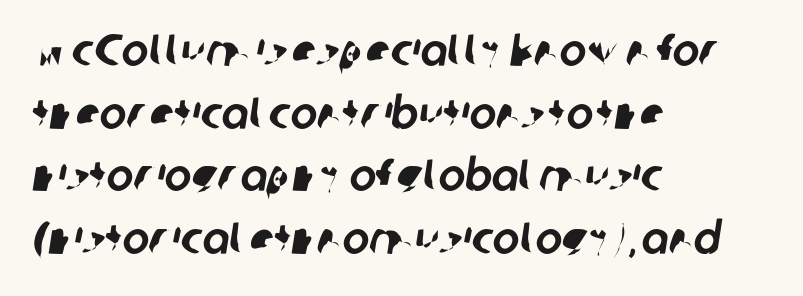
Lines of text with bare space underneath. Summary of vertical rhythm: regular, with standard interline spacing. Look at the bottom of the vertical strokes: they stop flat, with no serifs. You could not count columns in this text — the font is proportionally spaced. Words appear dense and cohesive because spacing is normal. Teacher's note: observe the even left margin — that is flush-left alignment.
